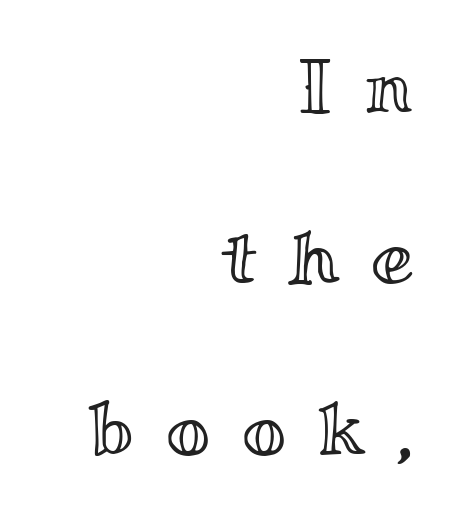
{"italic": "no", "width": "wide", "x_height": "small", "monospaced": "no", "underline": "no", "align": "right", "line_spacing": "loose", "line_spacing_ratio": 2.25, "letter_spacing": "wide", "letter_spacing_em": 0.42, "glyph_px": 76}
